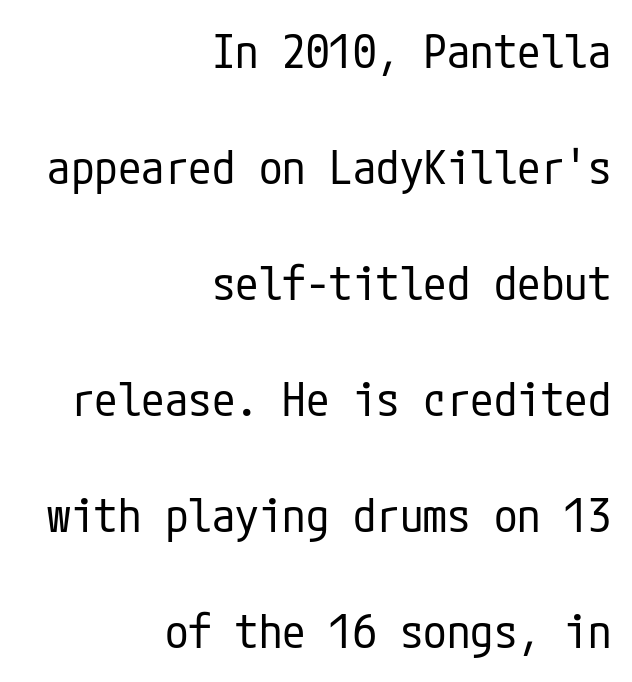
The tracking reads as untouched default to a designer's eye. Quick note: underline off. Serifs: no, the terminals of the letterforms are clean. This reads as an unemphasized weight, regular at the heaviest.
